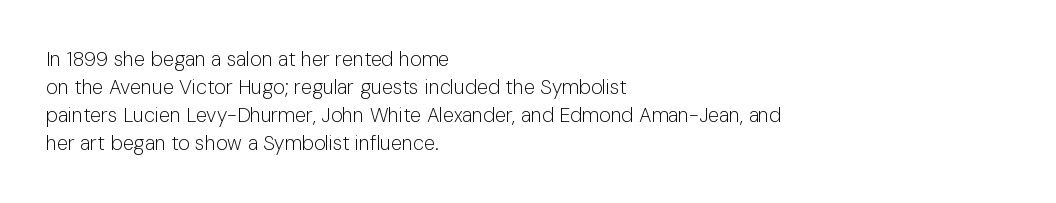
Q: Is the text bold? A: No.
Q: Is the text italic (slanted)? A: No, it is upright.
Q: Is the text underlined? A: No.
Q: How is the paragraph aligned? A: Left-aligned.
Q: Is the spacing between letters normal or unusually wide? A: Normal.
Q: Is the spacing between lines tight, normal or loose? A: Normal.
